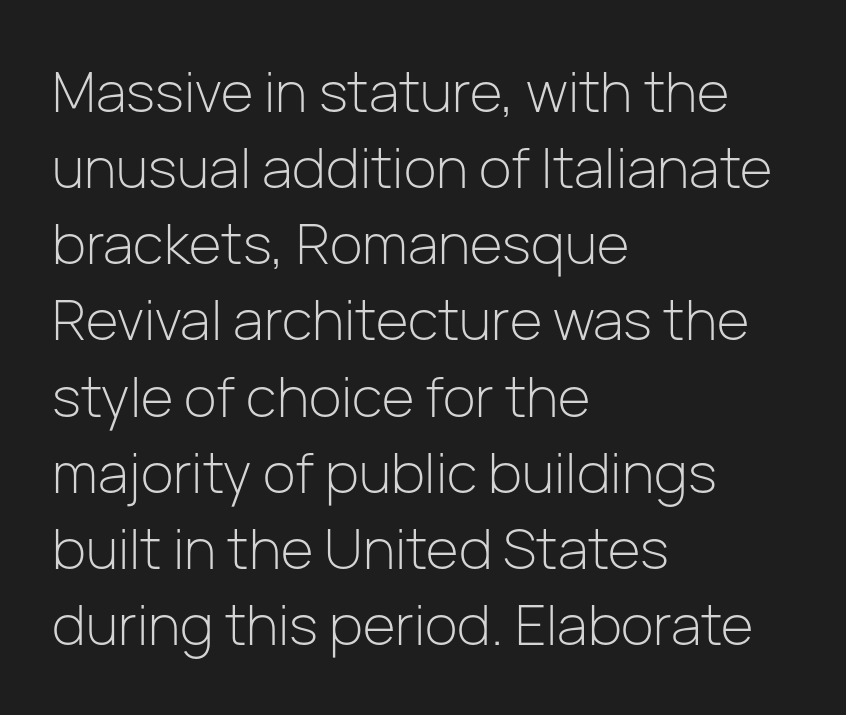
This sample keeps an unexceptional amount of space between lines. Think of a printed novel: that variable character pitch is what you see here. Posture: upright roman. The letters sit at their default tracking, neither squeezed nor spread. Has an underline been added? It has not. Short and long lines alike share a common starting point at left.
